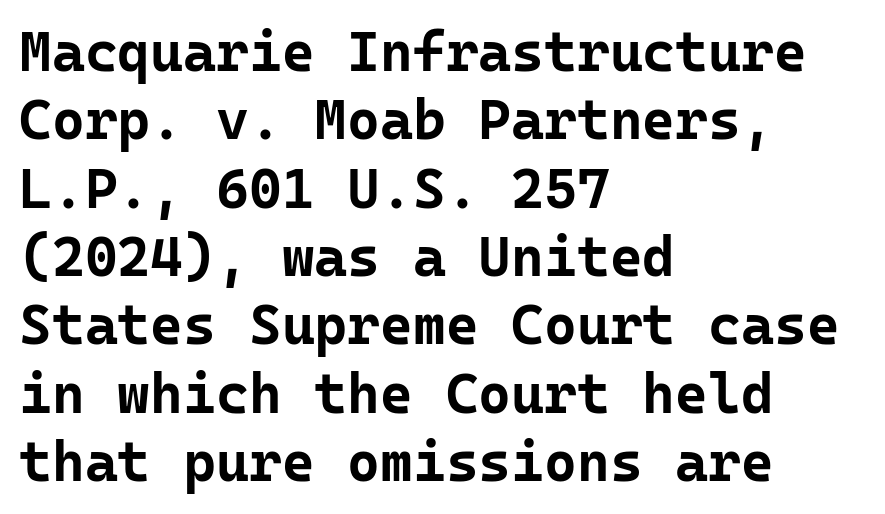
Q: Is the text bold? A: Yes.
Q: Is the text italic (slanted)? A: No, it is upright.
Q: Is the typeface a serif or a sans-serif typeface? A: Sans-serif.
Q: Is the text underlined? A: No.
Q: How is the paragraph aligned? A: Left-aligned.
Q: Is the spacing between letters normal or unusually wide? A: Normal.
Q: Width (condensed, normal, or wide)? A: Normal.
Q: Stroke contrast? A: Low.
Q: x-height? A: Medium.
Q: Monospaced? A: Yes.
